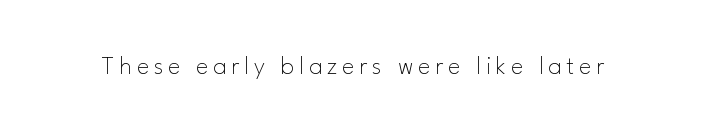
The image shows 26 px text type, upright; set not underlined.
